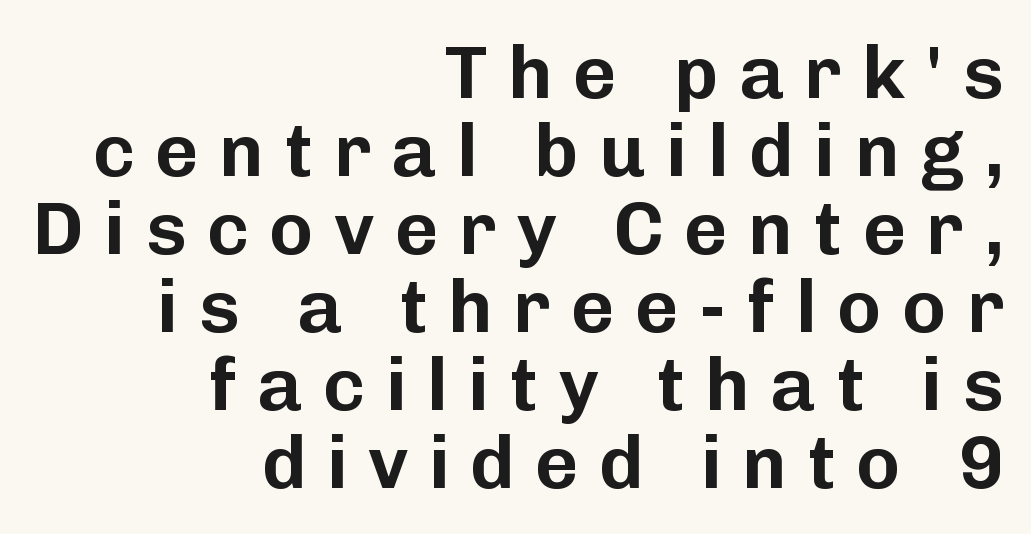
The image shows 75 px sans-serif type, upright; set right-aligned, tight line spacing (1.04x), unusually wide letter spacing (+0.27 em), not underlined; low stroke contrast and a medium x-height.
